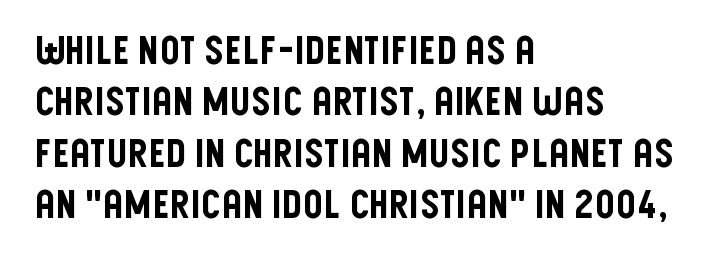
The image shows 39 px condensed sans-serif type, upright; set left-aligned, normal line spacing (1.32x), normal letter spacing, not underlined; low stroke contrast and a large x-height.
